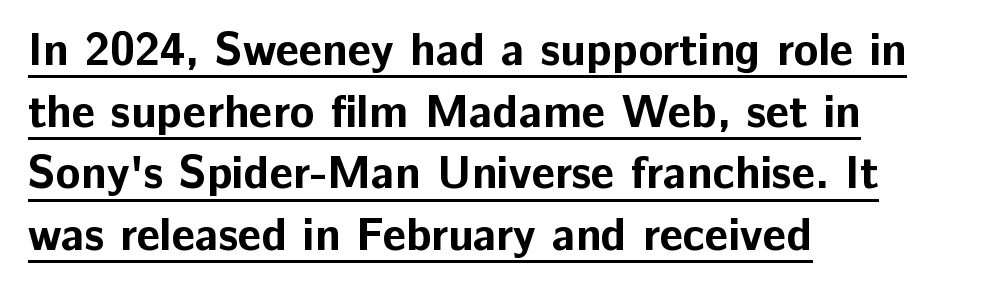
{"serif": "no", "italic": "no", "bold": "yes", "weight": "bold", "width": "normal", "stroke_contrast": "low", "x_height": "medium", "monospaced": "no", "underline": "yes", "align": "left", "line_spacing": "normal", "line_spacing_ratio": 1.34, "letter_spacing": "normal", "letter_spacing_em": 0.0, "glyph_px": 46}
